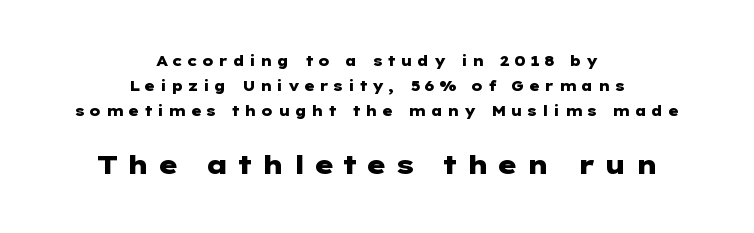
Does the bottom block carry the larger type? Yes, it does. In CSS terms this would be text-align: center. Does the lettering tilt? It doesn't — this is upright. There is plenty of visible air inserted between adjacent glyphs.
